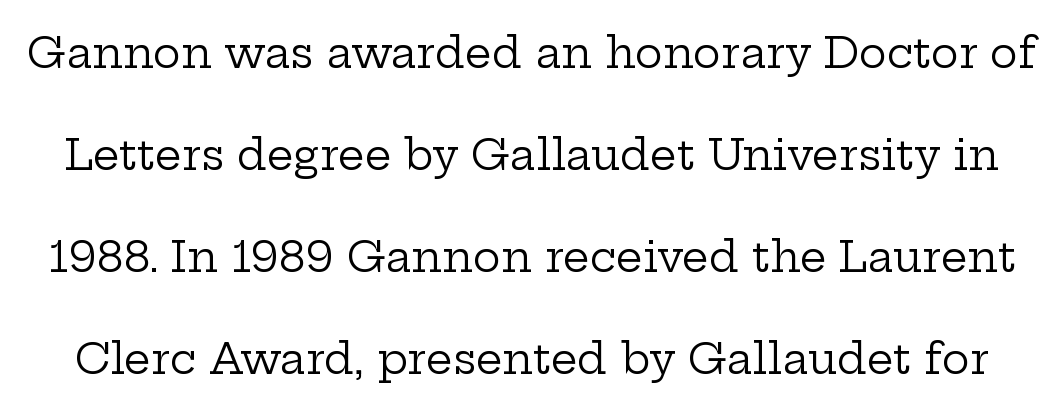
{"serif": "yes", "italic": "no", "bold": "no", "weight": "regular", "width": "wide", "stroke_contrast": "low", "x_height": "medium", "monospaced": "no", "underline": "no", "line_spacing": "loose", "line_spacing_ratio": 2.43, "letter_spacing": "normal", "letter_spacing_em": 0.0, "glyph_px": 42}
